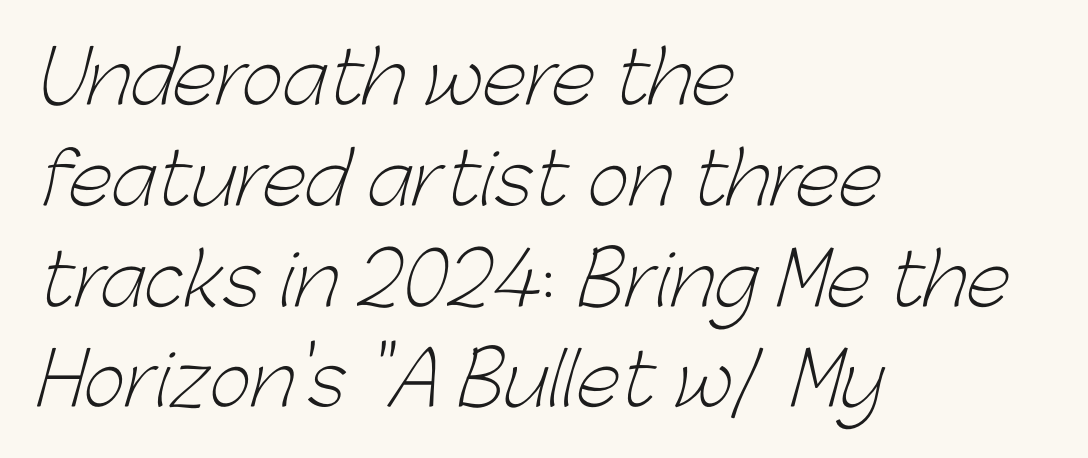
{"serif": "no", "bold": "no", "weight": "light", "width": "normal", "stroke_contrast": "low", "x_height": "medium", "monospaced": "no", "underline": "no", "align": "left", "line_spacing": "normal", "line_spacing_ratio": 1.4, "letter_spacing": "normal", "letter_spacing_em": 0.0, "glyph_px": 72}
